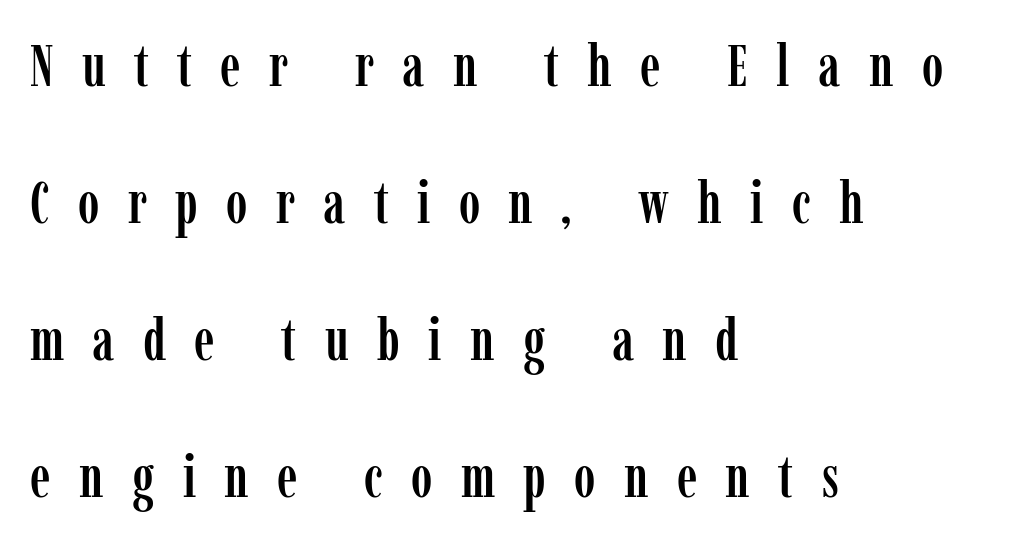
Note the varied advance widths — an 'i' is clearly narrower than an 'm'. Compared with typical body copy, the letter spacing here is much looser. Descenders hang freely into open space. The passage shown is typeset with a serif family.
